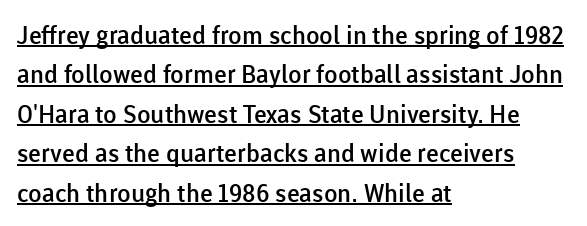
The image shows 25 px text type, upright; set left-aligned, normal line spacing (1.58x), normal letter spacing, underlined.
